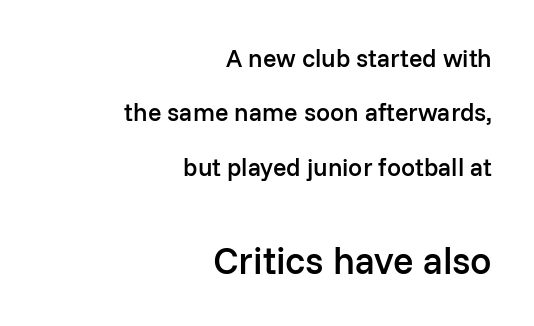
{"serif": "no", "italic": "no", "bold": "semi", "weight": "semibold", "width": "normal", "stroke_contrast": "low", "x_height": "medium", "monospaced": "no", "underline": "no", "align": "right", "line_spacing": "loose", "line_spacing_ratio": 2.18, "letter_spacing": "normal", "letter_spacing_em": 0.0, "larger_block": "second", "size_ratio": 1.52, "glyph_px": 38}
